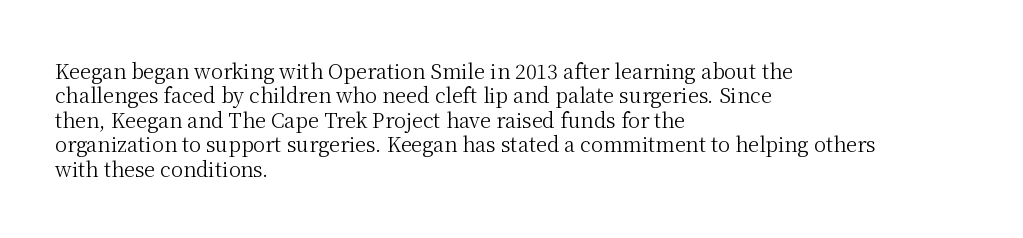
{"italic": "no", "bold": "no", "underline": "no", "align": "left", "line_spacing_ratio": 1.22, "letter_spacing": "normal", "letter_spacing_em": 0.0, "glyph_px": 20}
